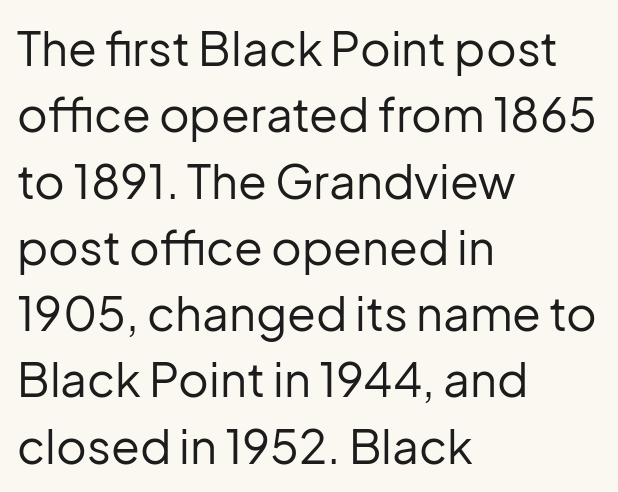
{"serif": "no", "italic": "no", "bold": "no", "weight": "regular", "width": "normal", "stroke_contrast": "low", "x_height": "medium", "monospaced": "no", "underline": "no", "align": "left", "line_spacing": "normal", "line_spacing_ratio": 1.41, "letter_spacing": "normal", "letter_spacing_em": 0.0, "glyph_px": 47}
